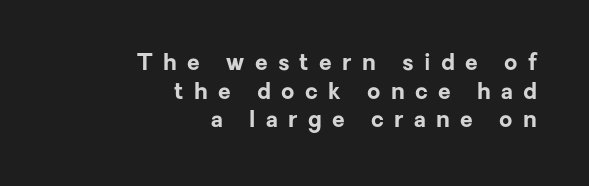
Q: Is the text bold? A: Yes.
Q: Is the text italic (slanted)? A: No, it is upright.
Q: Is the text underlined? A: No.
Q: How is the paragraph aligned? A: Right-aligned.
Q: Is the spacing between letters normal or unusually wide? A: Unusually wide.
